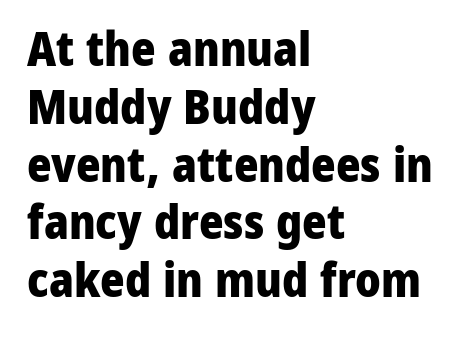
Q: Is the text bold? A: Yes.
Q: Is the text italic (slanted)? A: No, it is upright.
Q: Is the typeface a serif or a sans-serif typeface? A: Sans-serif.
Q: Is the text underlined? A: No.
Q: How is the paragraph aligned? A: Left-aligned.
Q: Is the spacing between letters normal or unusually wide? A: Normal.
Q: Width (condensed, normal, or wide)? A: Normal.
Q: Stroke contrast? A: Low.
Q: x-height? A: Medium.
Q: Monospaced? A: No.
